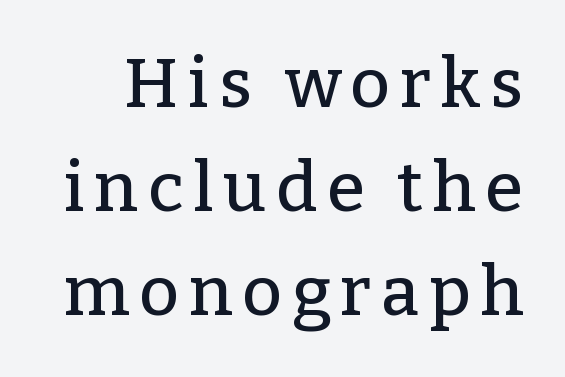
Just letters on the line, the space beneath them empty. Vertically, the passage feels balanced, rows spaced as you'd expect. Old-style or modern, the face here clearly has serifs. Each letter keeps its own natural width here, so spacing adapts to shape. Every stem runs plumb, perpendicular to the baseline.
